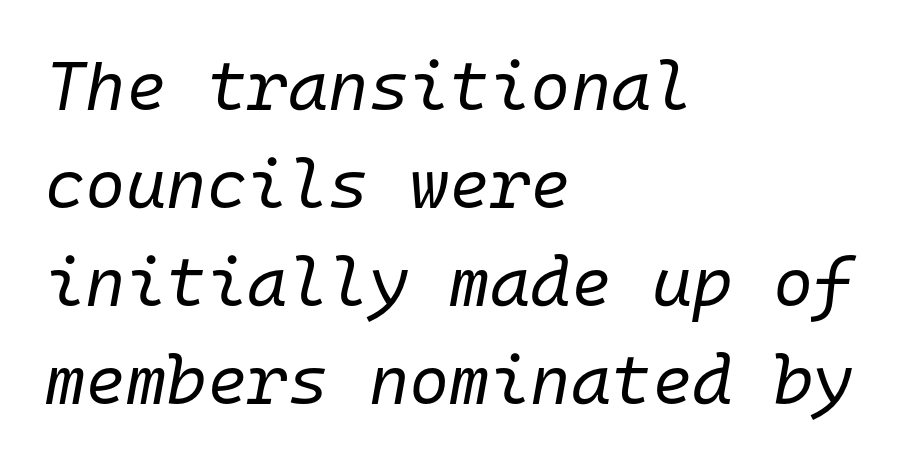
{"italic": "yes", "lean": "right", "slant_degrees": 10, "bold": "no", "weight": "regular", "width": "normal", "stroke_contrast": "low", "x_height": "medium", "monospaced": "yes", "underline": "no", "align": "left", "line_spacing": "normal", "line_spacing_ratio": 1.42, "letter_spacing": "normal", "letter_spacing_em": 0.0, "glyph_px": 69}
